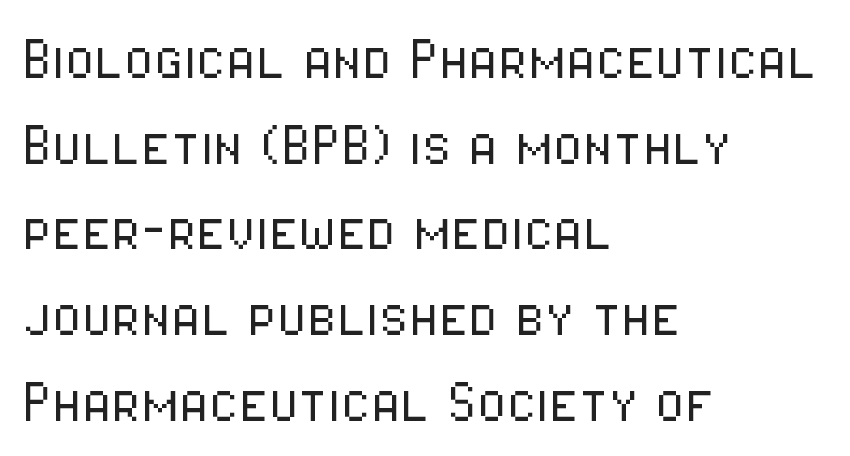
Summary of weight: not heavy and not bold. A typesetter would call this proportional, since set widths differ per character. Default kerning and tracking; the words read as compact shapes. Unlike italic type, these characters show no tilt at all. Clear beneath every line of the passage.
